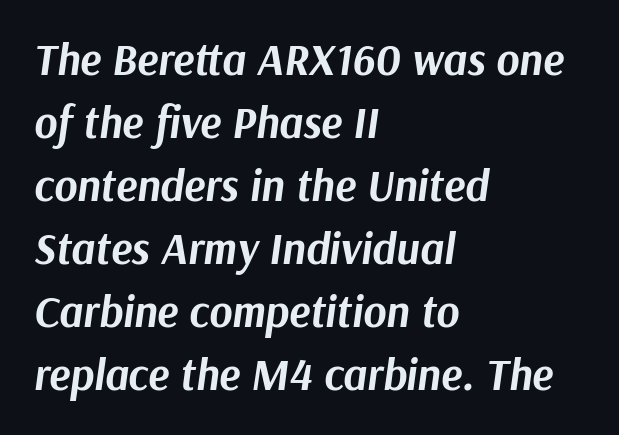
Q: Is the text bold? A: Yes.
Q: Is the text italic (slanted)? A: Yes, it leans right by about 9 degrees.
Q: Is the text underlined? A: No.
Q: How is the paragraph aligned? A: Left-aligned.
Q: Is the spacing between letters normal or unusually wide? A: Normal.
Q: Is the spacing between lines tight, normal or loose? A: Normal.
Q: Width (condensed, normal, or wide)? A: Normal.
Q: Stroke contrast? A: Medium.
Q: x-height? A: Medium.
Q: Monospaced? A: No.
